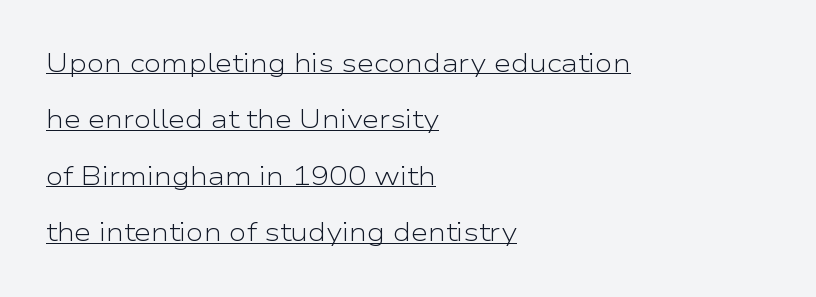
Vertical stems look standard width or narrower in stroke. Compared with a centered layout, this one pins lines to the left instead. Has an underline been added? It has. Is the letter spacing exaggerated? No — it looks like the ordinary default. One glance says open: line gaps are wider than usual. You can tell it's not italic because the verticals are truly vertical.
